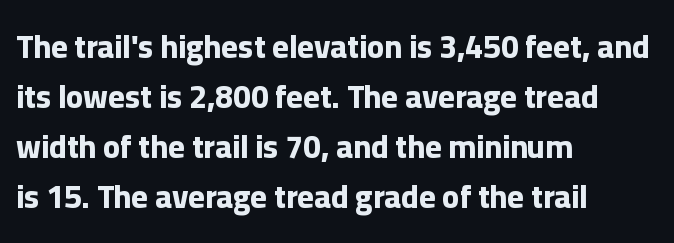
{"serif": "no", "italic": "no", "bold": "yes", "weight": "bold", "width": "normal", "stroke_contrast": "low", "x_height": "medium", "monospaced": "no", "underline": "no", "align": "left", "line_spacing": "normal", "line_spacing_ratio": 1.56, "letter_spacing": "normal", "letter_spacing_em": 0.0, "glyph_px": 32}
